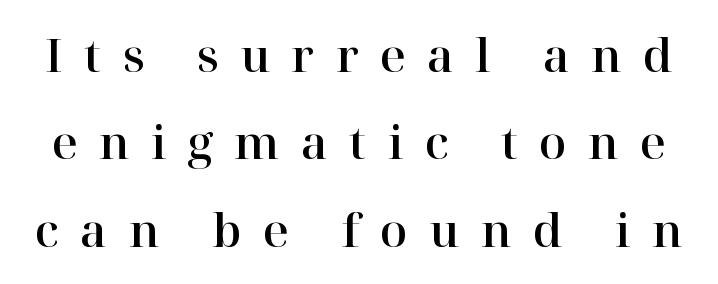
{"serif": "yes", "italic": "no", "width": "normal", "stroke_contrast": "high", "x_height": "medium", "monospaced": "no", "underline": "no", "line_spacing": "loose", "line_spacing_ratio": 1.94, "letter_spacing": "wide", "letter_spacing_em": 0.47, "glyph_px": 45}
